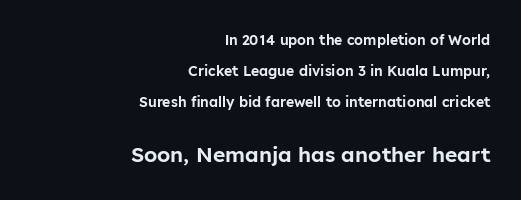
The image shows 21 px text type, upright; set right-aligned, loose line spacing (2.23x), normal letter spacing, not underlined; the second (bottom) block is 1.5x larger.
